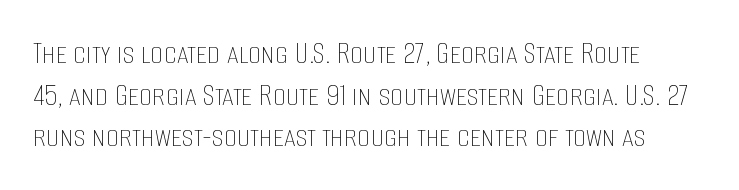
{"italic": "no", "bold": "no", "weight": "thin", "width": "condensed", "stroke_contrast": "low", "x_height": "large", "monospaced": "no", "underline": "no", "line_spacing": "normal", "line_spacing_ratio": 1.26, "letter_spacing": "normal", "letter_spacing_em": 0.0, "glyph_px": 33}
